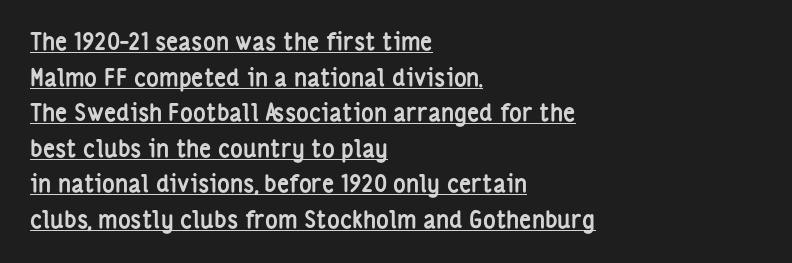
The image shows 24 px bold type, upright; set left-aligned, normal line spacing (1.48x), normal letter spacing, underlined.
